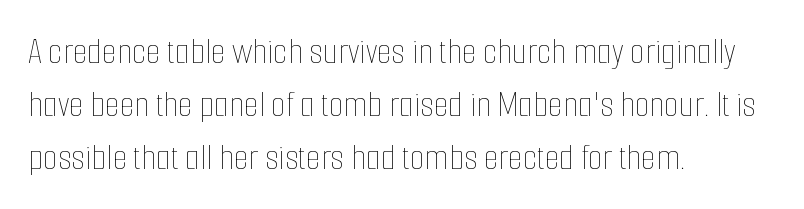
{"italic": "no", "bold": "no", "weight": "thin", "width": "condensed", "stroke_contrast": "low", "x_height": "medium", "monospaced": "no", "underline": "no", "align": "left", "line_spacing": "normal", "line_spacing_ratio": 1.39, "letter_spacing": "normal", "letter_spacing_em": 0.0, "glyph_px": 38}
